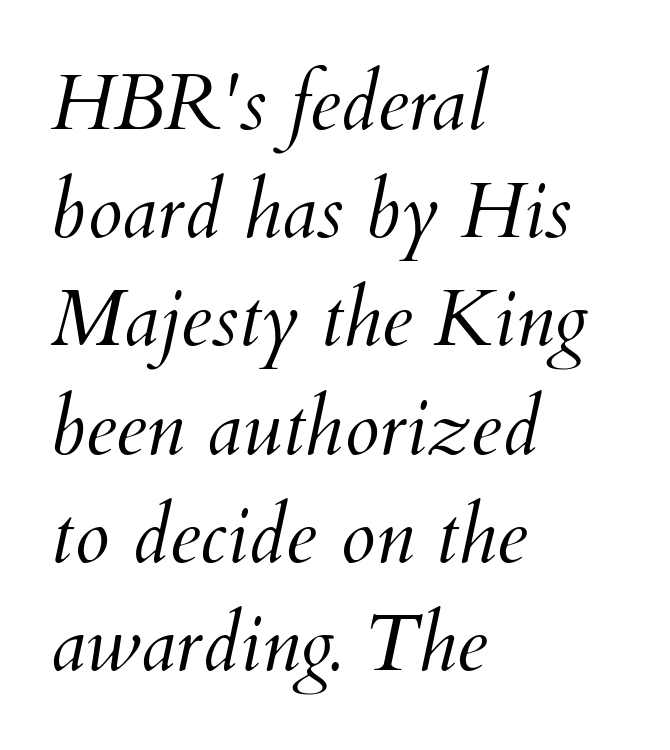
A typesetter would mark this as italic. One glance says typical: line gaps are just what's usual. The specimen omits any rule beneath the text block's lines. The rag falls on the right side of this text block. The rendering uses natural spacing where letterforms have individual widths.
